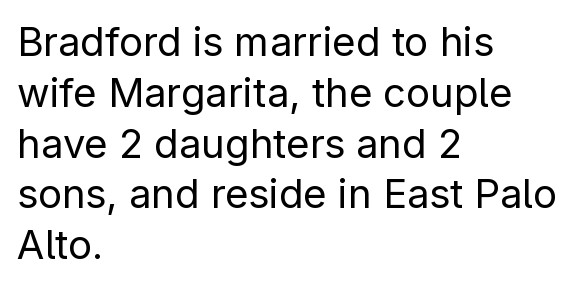
Varying glyph widths throughout — classic text-font behaviour. Students, observe: this is what conventionally led text looks like. The glyphs in this specimen are sans serif. Check under the words: just untouched page. This sample is left-justified, so line endings fall wherever the words run out. Inter-character spacing is left at the font's built-in metrics.
